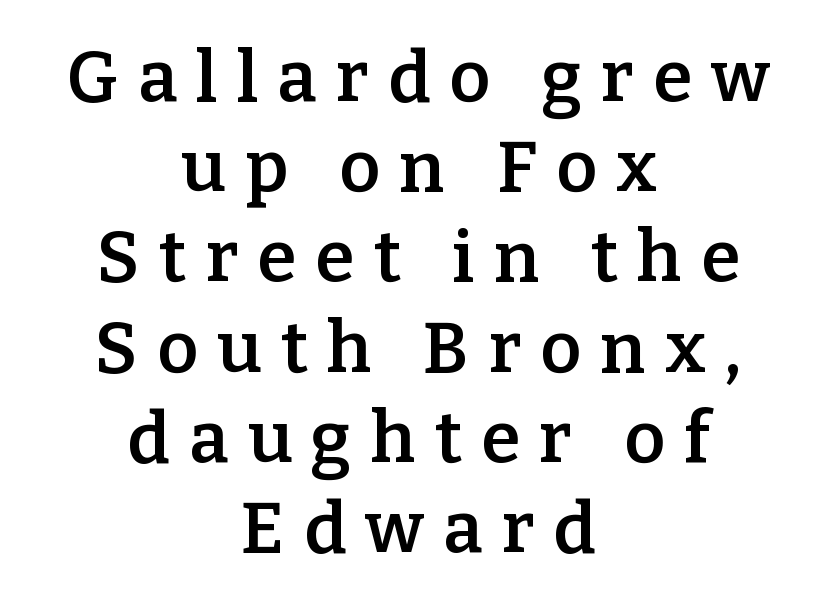
How are the letters spaced? Widely, with obvious added tracking. Firm but not heavy-handed strokes: this text is semibold. A typesetter would call this proportional, since set widths differ per character. Yep, those are serifs on the letters. Summary of vertical rhythm: regular, with standard interline spacing. Is the block centered? Yes — each line is placed symmetrically about the middle.
